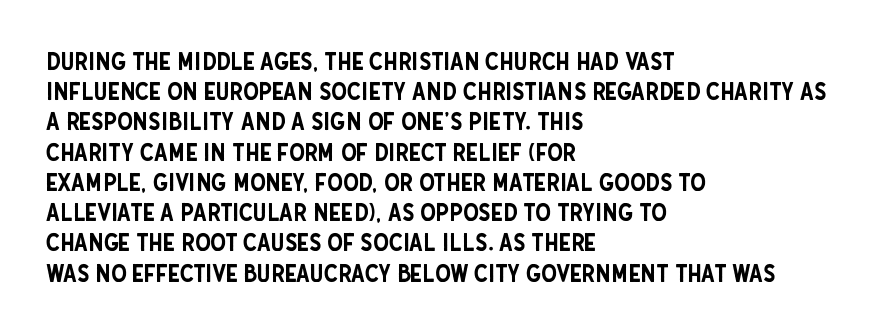
{"italic": "no", "underline": "no", "align": "left", "line_spacing_ratio": 1.21, "letter_spacing": "normal", "letter_spacing_em": 0.0, "glyph_px": 25}
